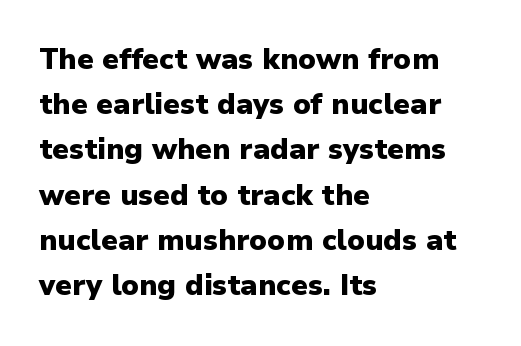
{"serif": "no", "italic": "no", "bold": "yes", "weight": "heavy", "width": "normal", "stroke_contrast": "low", "x_height": "medium", "monospaced": "no", "underline": "no", "align": "left", "line_spacing": "normal", "line_spacing_ratio": 1.56, "letter_spacing": "normal", "letter_spacing_em": 0.0, "glyph_px": 29}
